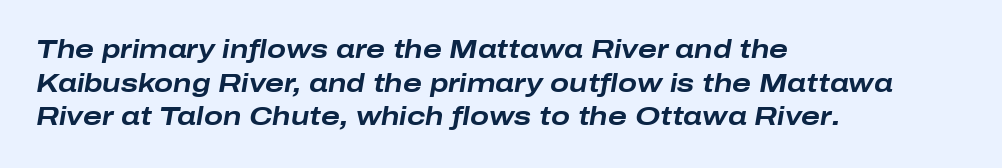
{"italic": "yes", "lean": "right", "slant_degrees": 10, "bold": "yes", "underline": "no", "align": "left", "line_spacing": "normal", "line_spacing_ratio": 1.35, "letter_spacing": "normal", "letter_spacing_em": 0.0, "glyph_px": 25}
